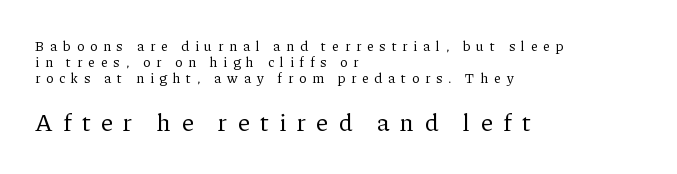
Q: Is the text bold? A: No.
Q: Is the text italic (slanted)? A: No, it is upright.
Q: Is the text underlined? A: No.
Q: How is the paragraph aligned? A: Left-aligned.
Q: Is the spacing between letters normal or unusually wide? A: Unusually wide.
Q: Is the spacing between lines tight, normal or loose? A: Tight.
Q: Which block of text is set in a larger size, the first (top) or the second (bottom)? A: The second (bottom) one.
